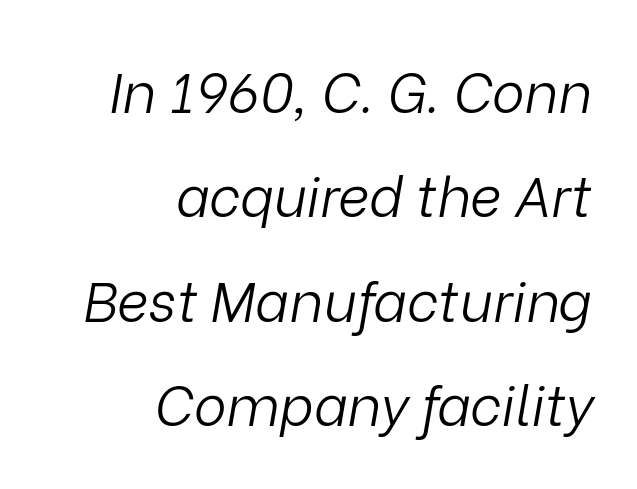
The image shows 55 px light type, italic (leaning right); set right-aligned, loose line spacing (1.9x), normal letter spacing, not underlined; low stroke contrast and a medium x-height.
